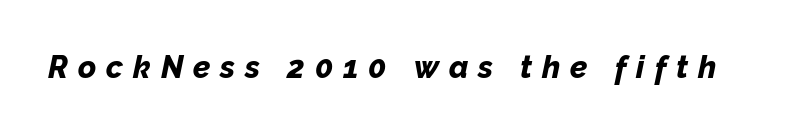
Q: Is the text bold? A: Yes.
Q: Is the text italic (slanted)? A: Yes, it leans right by about 12 degrees.
Q: Is the text underlined? A: No.
Q: Is the spacing between letters normal or unusually wide? A: Unusually wide.
Q: Width (condensed, normal, or wide)? A: Normal.
Q: Stroke contrast? A: Low.
Q: x-height? A: Medium.
Q: Monospaced? A: No.
